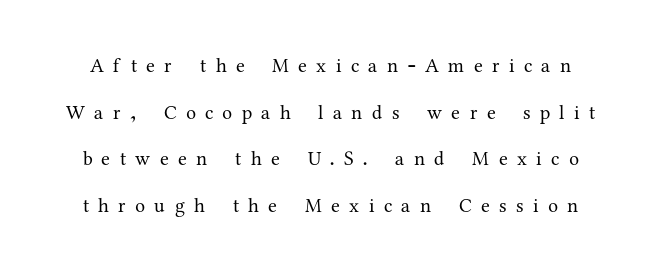
The weight would be labelled regular, book, light, or lighter still. Unlike italic type, these characters show no tilt at all. How are the letters spaced? Widely, with obvious added tracking. The passage shown stacks its lines with a broad gap. Underline: absent.
